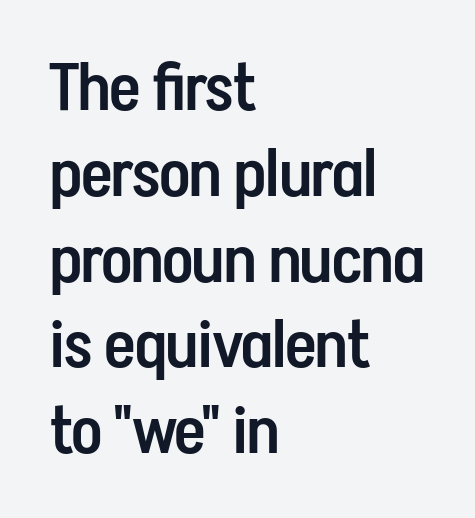
{"serif": "no", "italic": "no", "bold": "semi", "weight": "semibold", "width": "condensed", "stroke_contrast": "low", "x_height": "medium", "monospaced": "no", "underline": "no", "align": "left", "line_spacing": "normal", "line_spacing_ratio": 1.3, "letter_spacing": "normal", "letter_spacing_em": 0.0, "glyph_px": 66}
